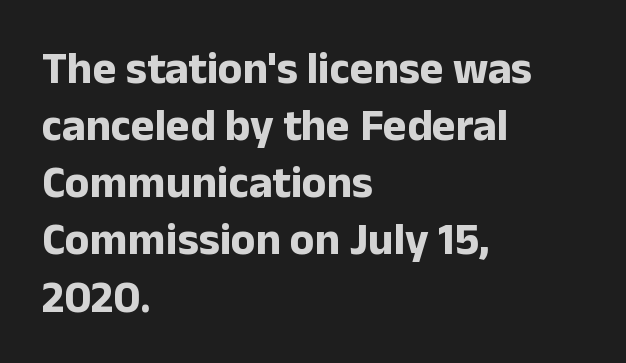
The image shows 45 px bold sans-serif type, upright; set left-aligned, normal line spacing (1.27x), normal letter spacing, not underlined; low stroke contrast and a medium x-height.
